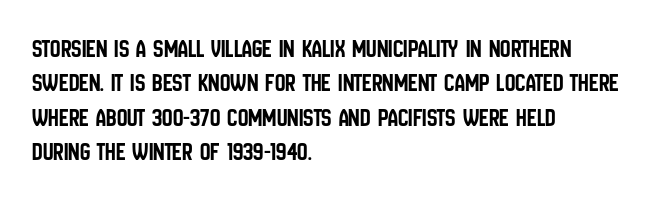
Q: Is the text italic (slanted)? A: No, it is upright.
Q: Is the text underlined? A: No.
Q: How is the paragraph aligned? A: Left-aligned.
Q: Is the spacing between letters normal or unusually wide? A: Normal.
Q: Is the spacing between lines tight, normal or loose? A: Normal.
